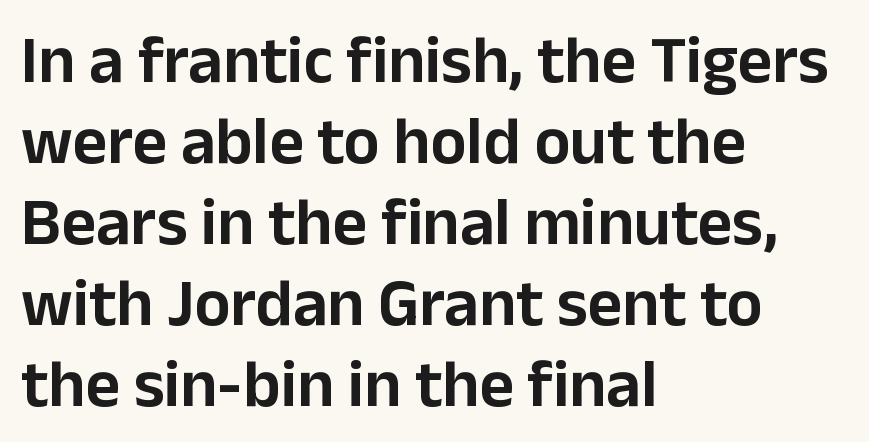
Q: Is the text italic (slanted)? A: No, it is upright.
Q: Is the typeface a serif or a sans-serif typeface? A: Sans-serif.
Q: Is the text underlined? A: No.
Q: How is the paragraph aligned? A: Left-aligned.
Q: Is the spacing between letters normal or unusually wide? A: Normal.
Q: Width (condensed, normal, or wide)? A: Normal.
Q: Stroke contrast? A: Low.
Q: x-height? A: Medium.
Q: Monospaced? A: No.
